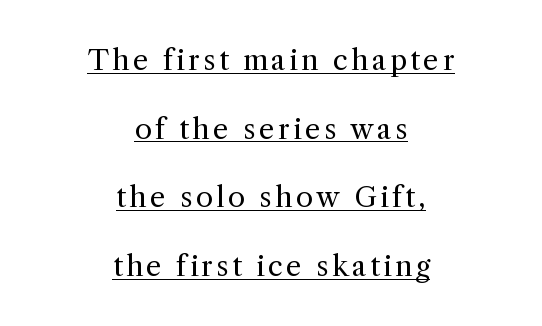
{"serif": "yes", "italic": "no", "bold": "no", "weight": "regular", "width": "normal", "x_height": "medium", "monospaced": "no", "underline": "yes", "align": "center", "line_spacing": "loose", "line_spacing_ratio": 2.45, "glyph_px": 28}
